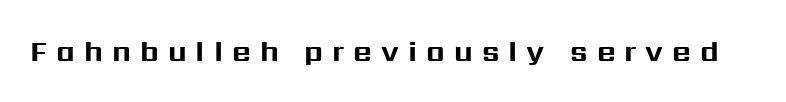
The lettering stays uniformly vertical, giving the passage a roman look. Display-style spreading of the glyphs; the letterfit is very open. The rendering uses natural spacing where letterforms have individual widths. Rule under the text: the space is simply empty. Stroke terminals: plain, sans-serif. Notice how thick the strokes are: this is what a full bold looks like.
